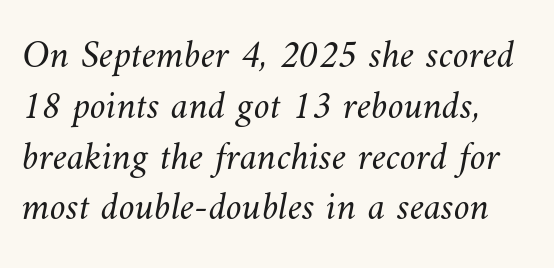
The image shows 40 px light type; set left-aligned, normal line spacing (1.27x), normal letter spacing, not underlined; medium stroke contrast and a small x-height.
